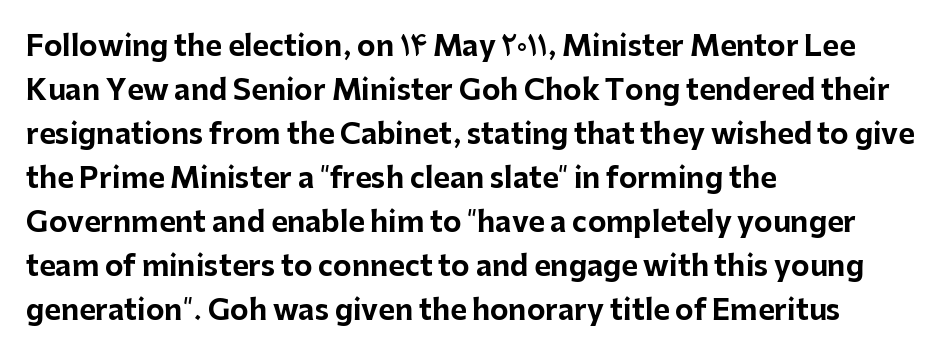
{"serif": "no", "italic": "no", "bold": "yes", "weight": "bold", "width": "normal", "stroke_contrast": "low", "x_height": "medium", "monospaced": "no", "underline": "no", "align": "left", "line_spacing": "normal", "line_spacing_ratio": 1.57, "letter_spacing": "normal", "letter_spacing_em": 0.0, "glyph_px": 28}
